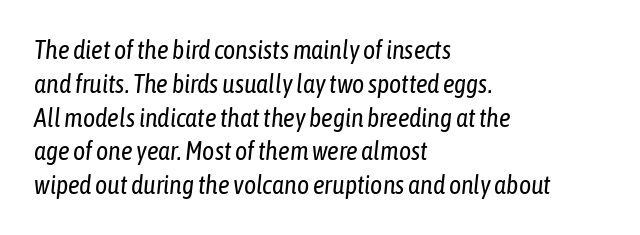
The specimen reads as italic at a glance. Baseline-to-baseline distance is the conventional proportion of letter height. The gap between lines stays unmarked. The compositor pushed each line to the left boundary. Stems here are at most as thick as an everyday book face.
